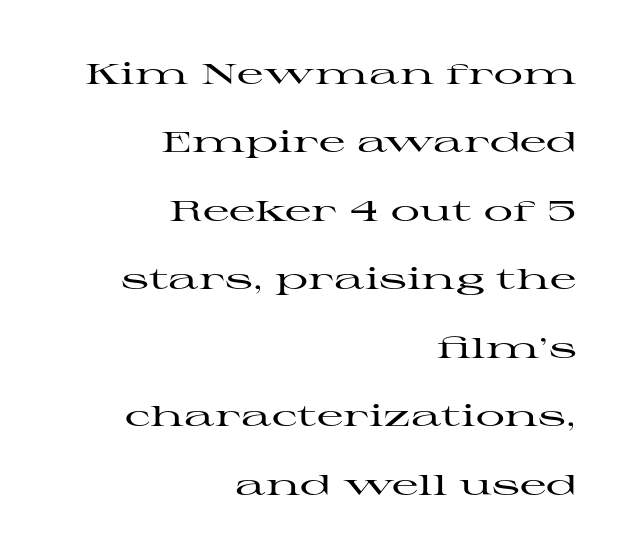
The letters advance in unequal steps, a hallmark of proportional type. Casual observation: everything's shoved over to the right. Unlike a clean sans, this face finishes its strokes with serifs. This sample uses an upright cut, with every glyph sitting square on the baseline. Honestly, the rows look like they've been pulled way apart.
